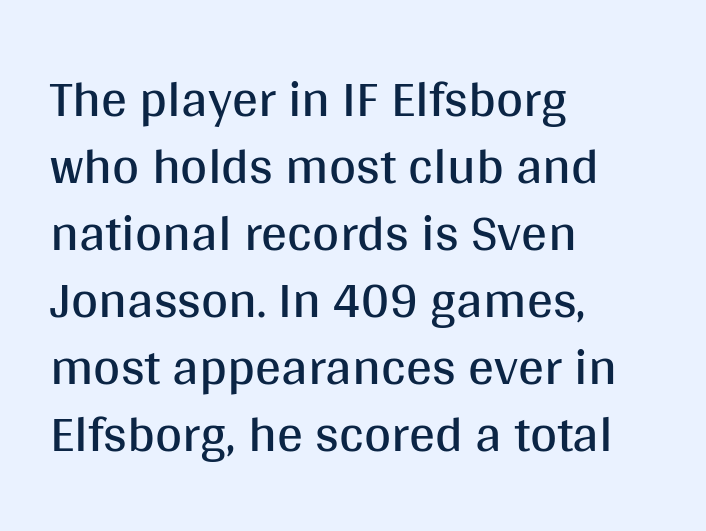
The image shows 52 px regular-weight sans-serif type, upright; set left-aligned, normal line spacing (1.29x), normal letter spacing, not underlined; medium stroke contrast and a large x-height.
